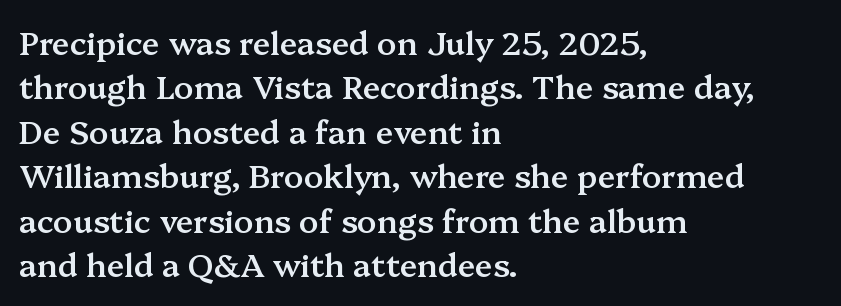
Q: Is the text bold? A: Semi-bold.
Q: Is the text italic (slanted)? A: No, it is upright.
Q: Is the typeface a serif or a sans-serif typeface? A: Serif.
Q: Is the text underlined? A: No.
Q: How is the paragraph aligned? A: Left-aligned.
Q: Is the spacing between letters normal or unusually wide? A: Normal.
Q: Is the spacing between lines tight, normal or loose? A: Normal.
Q: Width (condensed, normal, or wide)? A: Normal.
Q: Stroke contrast? A: Medium.
Q: x-height? A: Medium.
Q: Monospaced? A: No.
